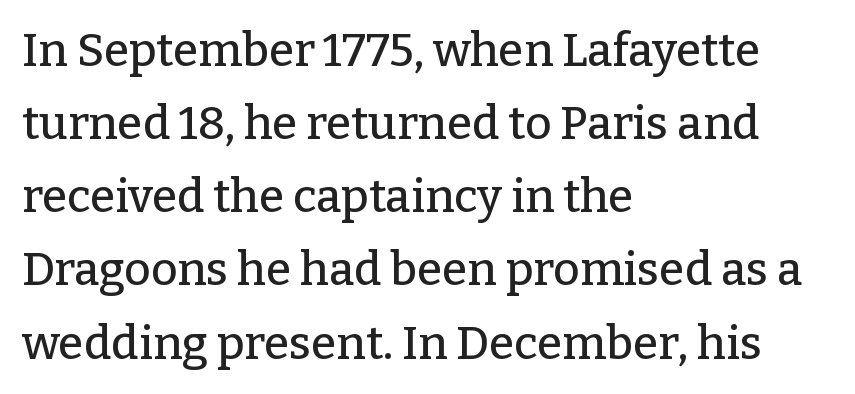
The image shows 46 px serif type, upright; set left-aligned, normal line spacing (1.59x), normal letter spacing, not underlined; low stroke contrast and a medium x-height.
